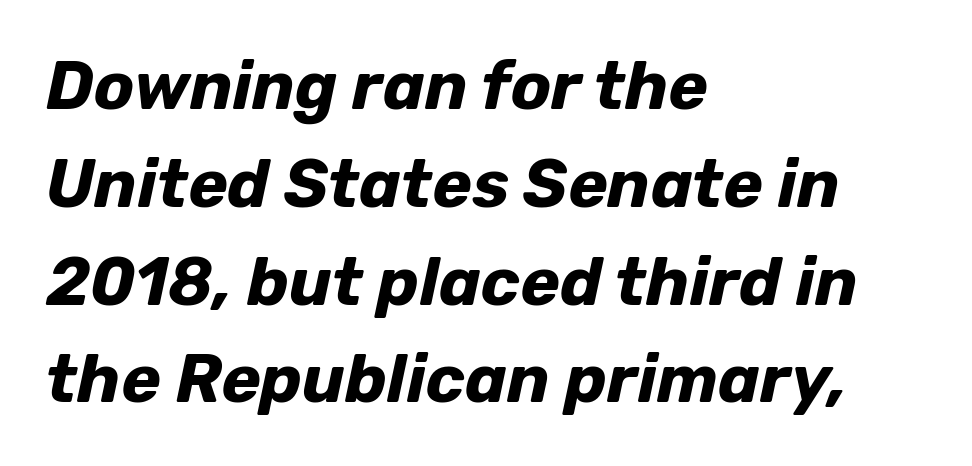
Posture: slanted. Weight check: bold — yes, fully. The space directly below the letters is spotless. Proportional: the letters do not fall into vertical columns. The paragraph shown leans on its left margin. Observe the ordinary spacing: letters are neighbours, not strangers.
